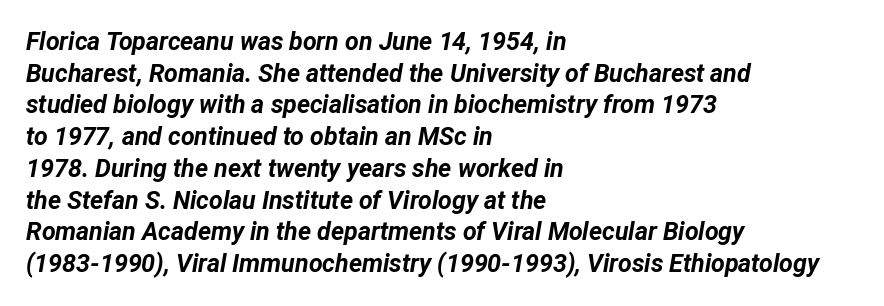
Q: Is the text bold? A: Yes.
Q: Is the text italic (slanted)? A: Yes, it leans right by about 12 degrees.
Q: Is the text underlined? A: No.
Q: How is the paragraph aligned? A: Left-aligned.
Q: Is the spacing between letters normal or unusually wide? A: Normal.
Q: Is the spacing between lines tight, normal or loose? A: Normal.
